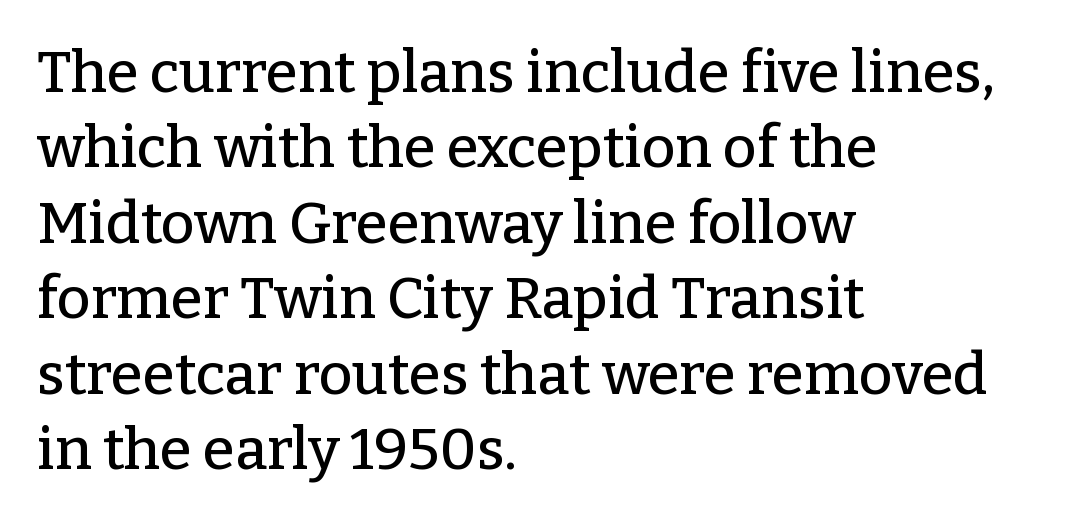
Q: Is the text italic (slanted)? A: No, it is upright.
Q: Is the typeface a serif or a sans-serif typeface? A: Serif.
Q: Is the text underlined? A: No.
Q: How is the paragraph aligned? A: Left-aligned.
Q: Is the spacing between letters normal or unusually wide? A: Normal.
Q: Is the spacing between lines tight, normal or loose? A: Normal.
Q: Width (condensed, normal, or wide)? A: Normal.
Q: Stroke contrast? A: Low.
Q: x-height? A: Medium.
Q: Monospaced? A: No.
